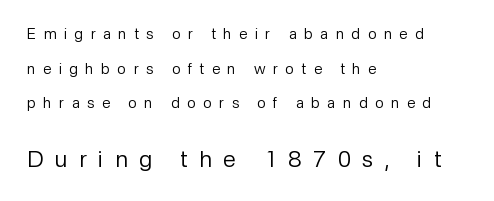
{"italic": "no", "bold": "no", "underline": "no", "align": "left", "line_spacing": "loose", "line_spacing_ratio": 2.31, "letter_spacing": "wide", "letter_spacing_em": 0.5, "larger_block": "second", "size_ratio": 1.53, "glyph_px": 23}
